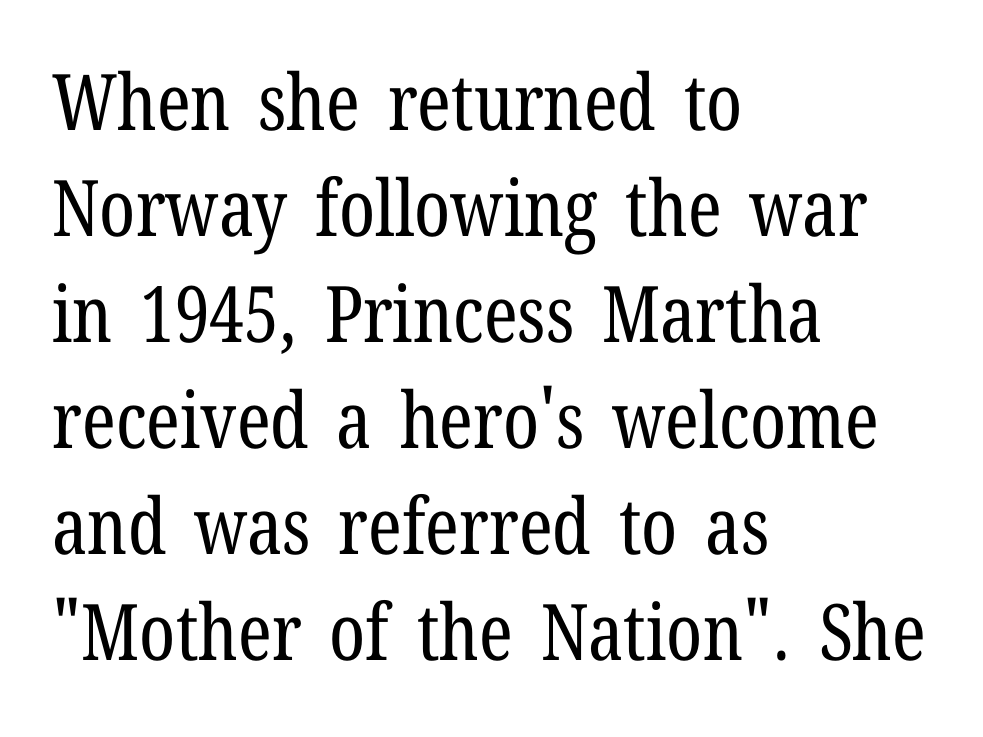
The image shows 78 px regular-weight, condensed serif type, upright; set left-aligned, normal line spacing (1.36x), normal letter spacing, not underlined; low stroke contrast and a medium x-height.
